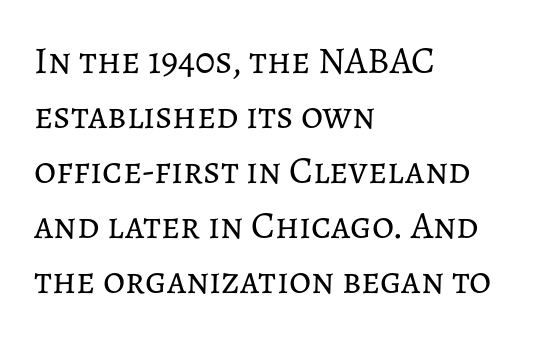
Q: Is the text bold? A: No.
Q: Is the text italic (slanted)? A: No, it is upright.
Q: Is the text underlined? A: No.
Q: How is the paragraph aligned? A: Left-aligned.
Q: Is the spacing between letters normal or unusually wide? A: Normal.
Q: Is the spacing between lines tight, normal or loose? A: Normal.
Q: Width (condensed, normal, or wide)? A: Normal.
Q: Stroke contrast? A: Low.
Q: x-height? A: Medium.
Q: Monospaced? A: No.
